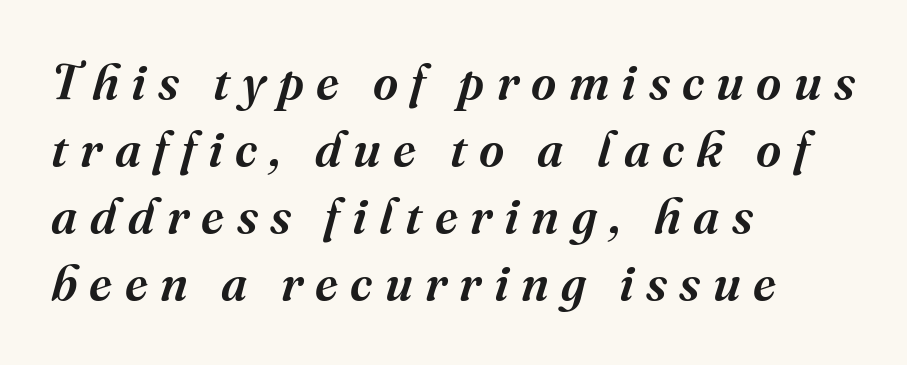
Q: Is the text italic (slanted)? A: Yes, it leans right by about 16 degrees.
Q: Is the typeface a serif or a sans-serif typeface? A: Serif.
Q: Is the text underlined? A: No.
Q: How is the paragraph aligned? A: Left-aligned.
Q: Is the spacing between letters normal or unusually wide? A: Unusually wide.
Q: Is the spacing between lines tight, normal or loose? A: Normal.
Q: Width (condensed, normal, or wide)? A: Normal.
Q: Stroke contrast? A: Medium.
Q: x-height? A: Medium.
Q: Monospaced? A: No.
